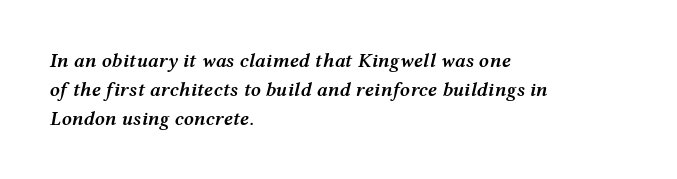
{"italic": "yes", "lean": "right", "slant_degrees": 12, "bold": "semi", "underline": "no", "align": "left", "line_spacing": "normal", "line_spacing_ratio": 1.45, "letter_spacing": "normal", "letter_spacing_em": 0.0, "glyph_px": 20}
